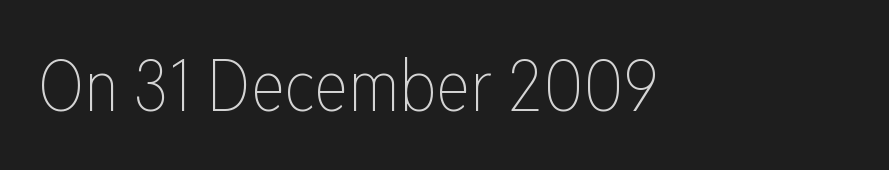
{"italic": "no", "bold": "no", "weight": "thin", "width": "condensed", "stroke_contrast": "low", "x_height": "medium", "monospaced": "no", "underline": "no", "letter_spacing": "normal", "letter_spacing_em": 0.0, "glyph_px": 72}
